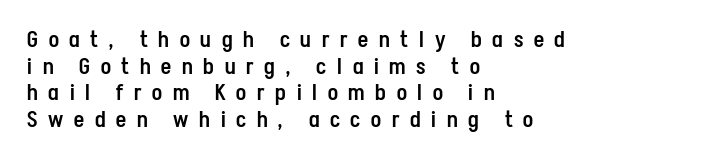
The image shows 22 px text type, upright; set left-aligned, line spacing 1.21x, unusually wide letter spacing (+0.49 em), not underlined.
